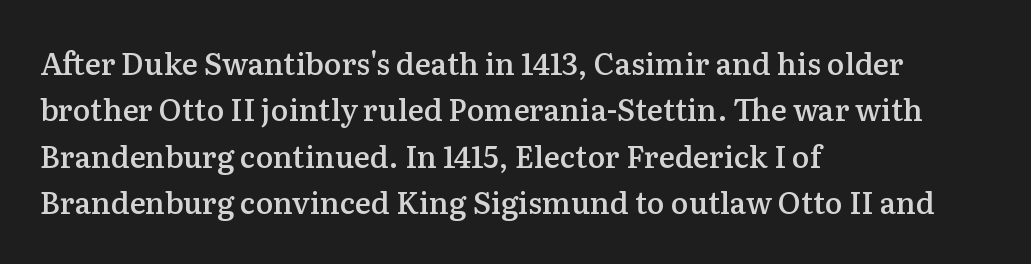
The image shows 30 px semibold serif type, upright; set left-aligned, normal line spacing (1.55x), normal letter spacing, not underlined; medium stroke contrast and a medium x-height.
